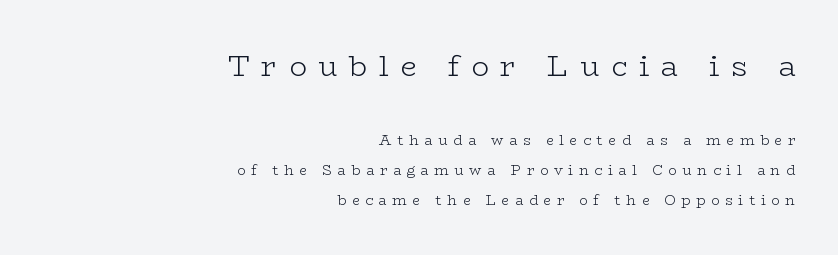
Q: Is the text bold? A: No.
Q: Is the text italic (slanted)? A: No, it is upright.
Q: Is the typeface a serif or a sans-serif typeface? A: Serif.
Q: Is the text underlined? A: No.
Q: How is the paragraph aligned? A: Right-aligned.
Q: Is the spacing between letters normal or unusually wide? A: Unusually wide.
Q: Is the spacing between lines tight, normal or loose? A: Loose.
Q: Which block of text is set in a larger size, the first (top) or the second (bottom)? A: The first (top) one.
Q: Width (condensed, normal, or wide)? A: Wide.
Q: Stroke contrast? A: Low.
Q: x-height? A: Medium.
Q: Monospaced? A: No.
